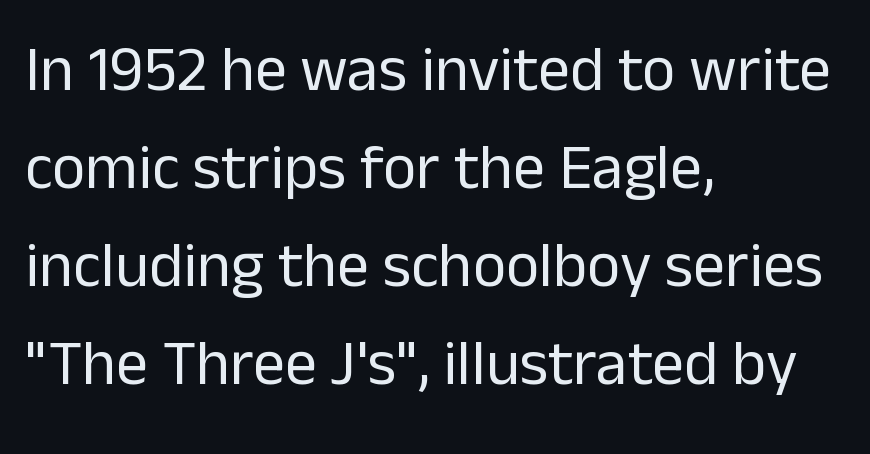
Q: Is the text bold? A: No.
Q: Is the text italic (slanted)? A: No, it is upright.
Q: Is the typeface a serif or a sans-serif typeface? A: Sans-serif.
Q: Is the text underlined? A: No.
Q: How is the paragraph aligned? A: Left-aligned.
Q: Is the spacing between letters normal or unusually wide? A: Normal.
Q: Is the spacing between lines tight, normal or loose? A: Normal.
Q: Width (condensed, normal, or wide)? A: Normal.
Q: Stroke contrast? A: Low.
Q: x-height? A: Medium.
Q: Monospaced? A: No.
